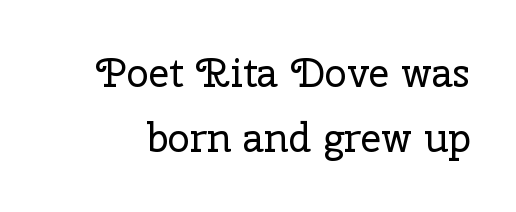
{"serif": "yes", "italic": "no", "bold": "no", "weight": "regular", "width": "normal", "stroke_contrast": "low", "x_height": "medium", "monospaced": "no", "underline": "no", "line_spacing": "normal", "line_spacing_ratio": 1.63, "letter_spacing": "normal", "letter_spacing_em": 0.0, "glyph_px": 40}
